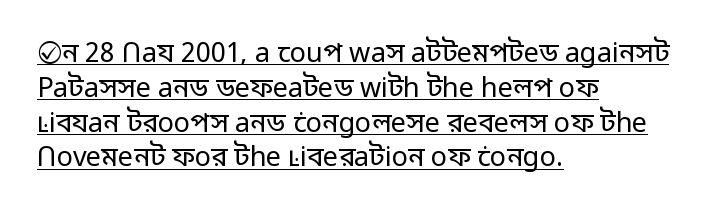
The image shows 27 px text type, upright; set left-aligned, normal line spacing (1.29x), normal letter spacing, underlined.
